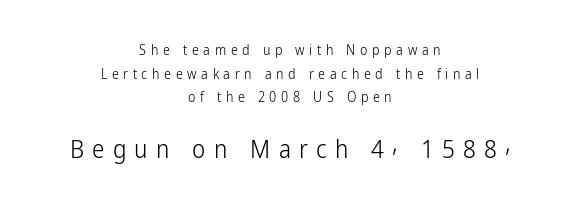
{"italic": "no", "bold": "no", "underline": "no", "align": "center", "line_spacing": "normal", "line_spacing_ratio": 1.69, "letter_spacing": "wide", "letter_spacing_em": 0.33, "larger_block": "second", "size_ratio": 1.79, "glyph_px": 25}
